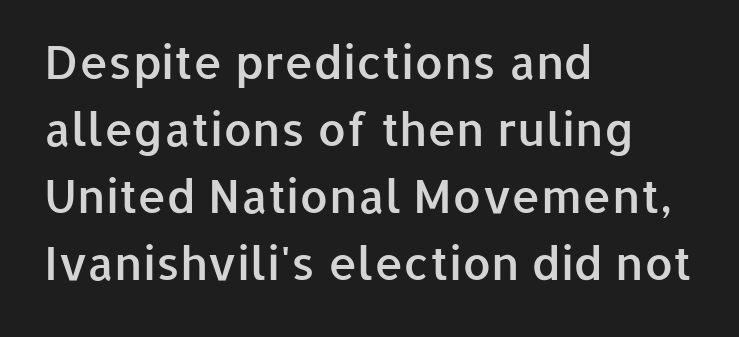
The image shows 46 px semibold sans-serif type, upright; set left-aligned, normal line spacing (1.46x), normal letter spacing, not underlined; low stroke contrast and a medium x-height.
